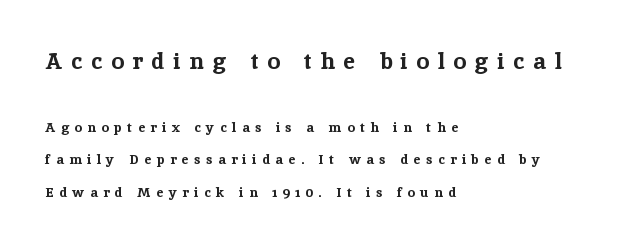
{"italic": "no", "bold": "yes", "underline": "no", "align": "left", "line_spacing": "loose", "line_spacing_ratio": 2.32, "letter_spacing": "wide", "letter_spacing_em": 0.39, "larger_block": "first", "size_ratio": 1.64, "glyph_px": 23}
